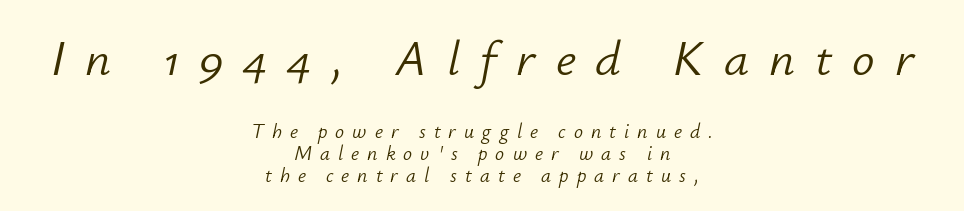
{"italic": "yes", "lean": "right", "slant_degrees": 12, "bold": "no", "weight": "light", "width": "normal", "stroke_contrast": "low", "x_height": "small", "monospaced": "no", "underline": "no", "align": "center", "line_spacing": "tight", "line_spacing_ratio": 1.09, "letter_spacing": "wide", "letter_spacing_em": 0.4, "larger_block": "first", "size_ratio": 2.5, "glyph_px": 50}
